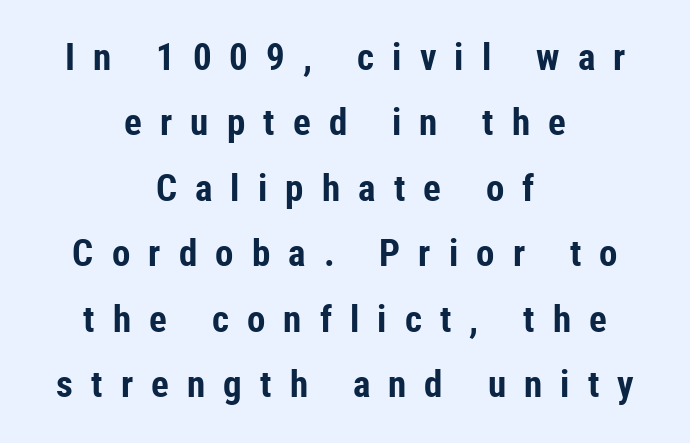
Q: Is the text bold? A: Yes.
Q: Is the text italic (slanted)? A: No, it is upright.
Q: Is the typeface a serif or a sans-serif typeface? A: Sans-serif.
Q: Is the text underlined? A: No.
Q: How is the paragraph aligned? A: Centered.
Q: Is the spacing between letters normal or unusually wide? A: Unusually wide.
Q: Width (condensed, normal, or wide)? A: Condensed.
Q: Stroke contrast? A: Low.
Q: x-height? A: Medium.
Q: Monospaced? A: No.
